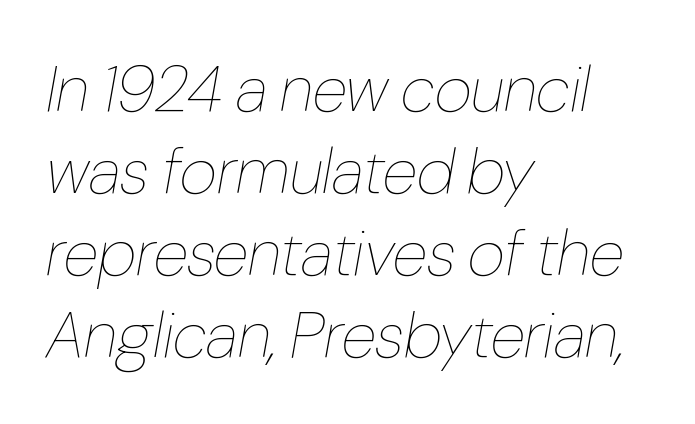
Q: Is the text bold? A: No.
Q: Is the text italic (slanted)? A: Yes, it leans right by about 10 degrees.
Q: Is the text underlined? A: No.
Q: How is the paragraph aligned? A: Left-aligned.
Q: Is the spacing between letters normal or unusually wide? A: Normal.
Q: Is the spacing between lines tight, normal or loose? A: Normal.
Q: Width (condensed, normal, or wide)? A: Condensed.
Q: Stroke contrast? A: Low.
Q: x-height? A: Medium.
Q: Monospaced? A: No.
